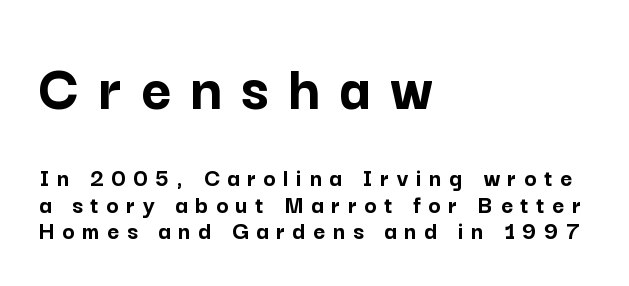
Q: Is the text bold? A: Yes.
Q: Is the text italic (slanted)? A: No, it is upright.
Q: Is the typeface a serif or a sans-serif typeface? A: Sans-serif.
Q: Is the text underlined? A: No.
Q: How is the paragraph aligned? A: Left-aligned.
Q: Is the spacing between letters normal or unusually wide? A: Unusually wide.
Q: Is the spacing between lines tight, normal or loose? A: Tight.
Q: Which block of text is set in a larger size, the first (top) or the second (bottom)? A: The first (top) one.
Q: Width (condensed, normal, or wide)? A: Normal.
Q: Stroke contrast? A: Low.
Q: x-height? A: Medium.
Q: Monospaced? A: No.
